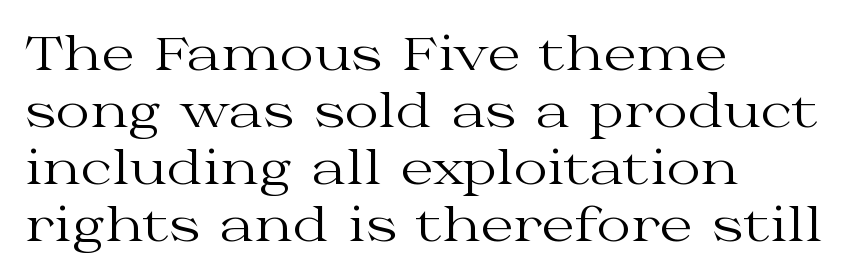
Decoration check: the copy has no underline. You could not count columns in this text — the font is proportionally spaced. These lines are set flush left with a ragged right edge. Ascenders rise straight up at ninety degrees. A serif font was chosen for this passage. Here the glyphs are tracked normally, forming tight word shapes.
